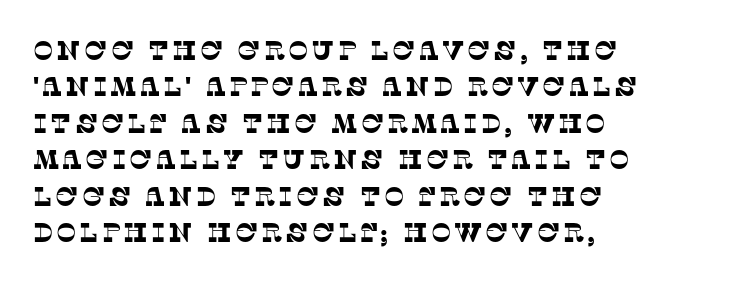
Q: Is the text underlined? A: No.
Q: How is the paragraph aligned? A: Left-aligned.
Q: Is the spacing between lines tight, normal or loose? A: Normal.
